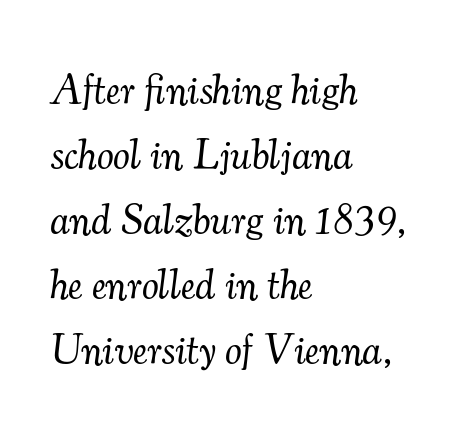
{"serif": "yes", "italic": "yes", "lean": "right", "slant_degrees": 7, "bold": "no", "weight": "light", "width": "normal", "stroke_contrast": "medium", "x_height": "small", "monospaced": "no", "underline": "no", "align": "left", "line_spacing": "normal", "line_spacing_ratio": 1.55, "letter_spacing": "normal", "letter_spacing_em": 0.0, "glyph_px": 42}
